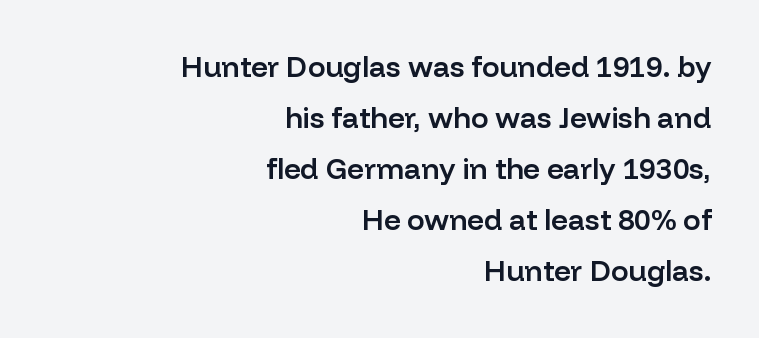
Has an underline been added? It has not. Examine the stroke ends and you'll find no serifs. Set as a demibold, roughly 600 on the weight scale. Line endings align vertically; line beginnings do not.
